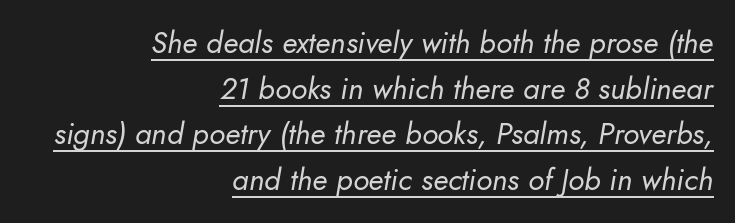
The weight tops out at a normal text grade. The face used here appears with an underline applied. You could not count columns in this text — the font is proportionally spaced. Normally led — the rows are evenly, conventionally spaced.
